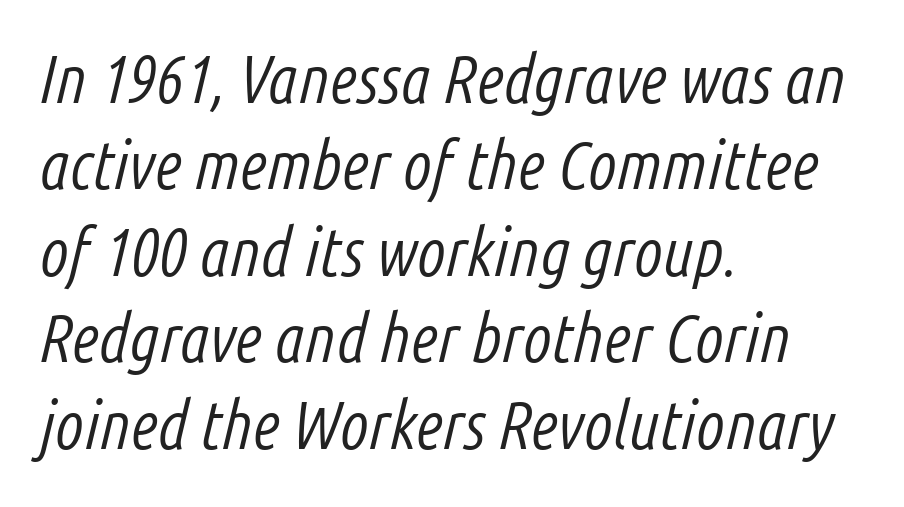
Q: Is the text bold? A: No.
Q: Is the text italic (slanted)? A: Yes, it leans right by about 14 degrees.
Q: Is the text underlined? A: No.
Q: How is the paragraph aligned? A: Left-aligned.
Q: Is the spacing between letters normal or unusually wide? A: Normal.
Q: Is the spacing between lines tight, normal or loose? A: Normal.
Q: Width (condensed, normal, or wide)? A: Condensed.
Q: Stroke contrast? A: Low.
Q: x-height? A: Medium.
Q: Monospaced? A: No.
